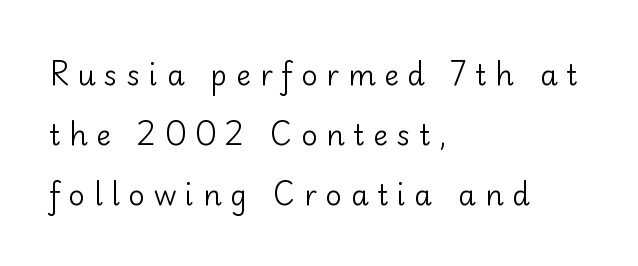
Glyph-to-glyph distance is far greater than everyday printed text. Heft: none added — not bold. Each letter keeps its own natural width here, so spacing adapts to shape. Each line starts at the same left margin while the right side varies. Unmarked baselines from the first word to the last. Style check: upright.
